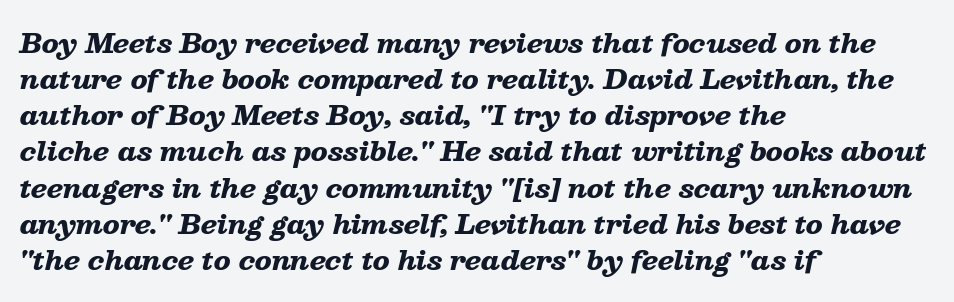
The image shows 26 px bold type, italic (leaning right); set left-aligned, normal line spacing (1.39x), normal letter spacing, not underlined.
